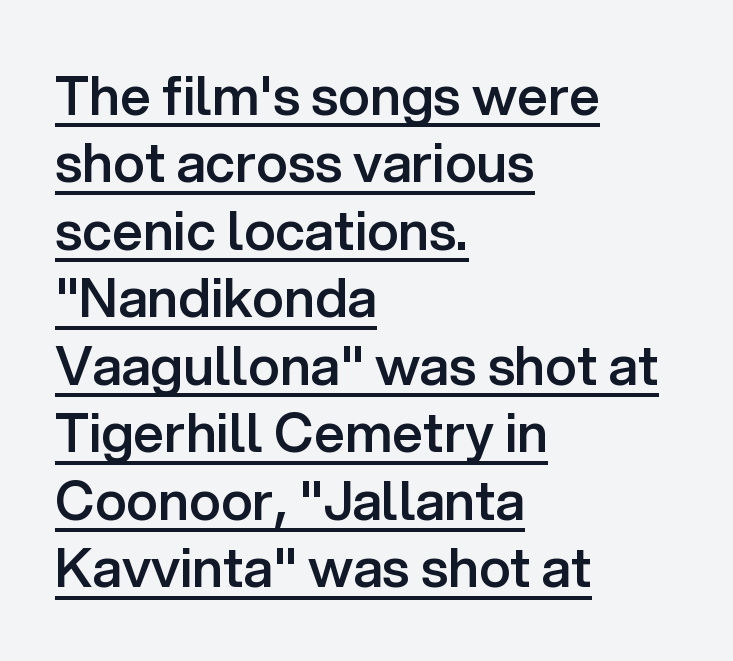
{"serif": "no", "italic": "no", "bold": "semi", "weight": "semibold", "width": "normal", "stroke_contrast": "low", "x_height": "medium", "monospaced": "no", "underline": "yes", "align": "left", "line_spacing": "normal", "line_spacing_ratio": 1.25, "letter_spacing": "normal", "letter_spacing_em": 0.0, "glyph_px": 54}
